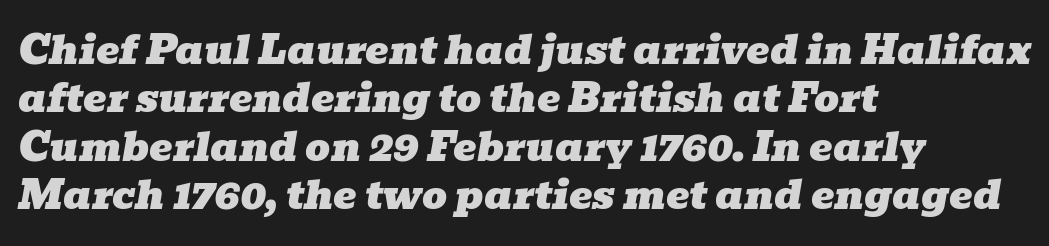
Q: Is the text italic (slanted)? A: Yes, it leans right by about 10 degrees.
Q: Is the typeface a serif or a sans-serif typeface? A: Serif.
Q: Is the text underlined? A: No.
Q: How is the paragraph aligned? A: Left-aligned.
Q: Is the spacing between letters normal or unusually wide? A: Normal.
Q: Width (condensed, normal, or wide)? A: Wide.
Q: Stroke contrast? A: Low.
Q: x-height? A: Medium.
Q: Monospaced? A: No.
